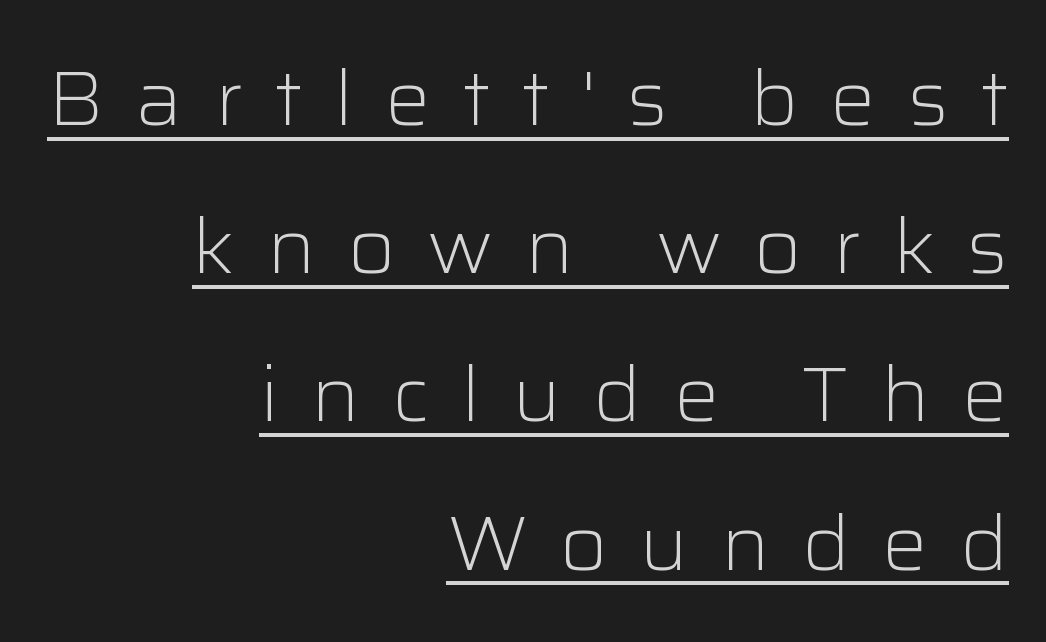
The image shows 76 px light sans-serif type, upright; set right-aligned, loose line spacing (1.95x), unusually wide letter spacing (+0.42 em), underlined; low stroke contrast and a medium x-height.
